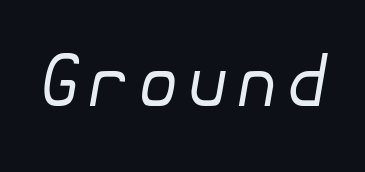
It's the slanting kind of type. A bare baseline throughout the passage. Weight: regular or lighter.
